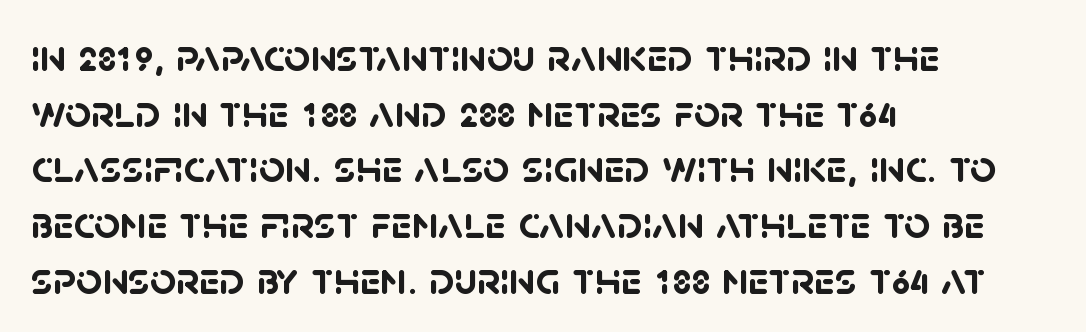
This is sans-serif lettering, the kind often seen on screens and signage. Caption: multi-line text, flush left, ragged right. Does extra space separate the letters? No, they use regular spacing. The zone under the glyphs is completely vacant. Typesetter's note: full bold, strokes at maximum text heaviness.
